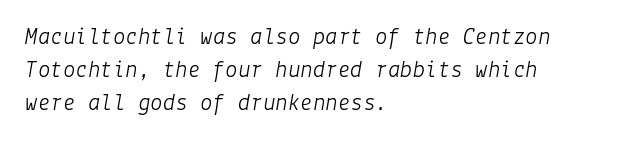
{"italic": "yes", "lean": "right", "slant_degrees": 9, "bold": "no", "underline": "no", "align": "left", "line_spacing": "normal", "line_spacing_ratio": 1.32, "letter_spacing": "normal", "letter_spacing_em": 0.0, "glyph_px": 25}
